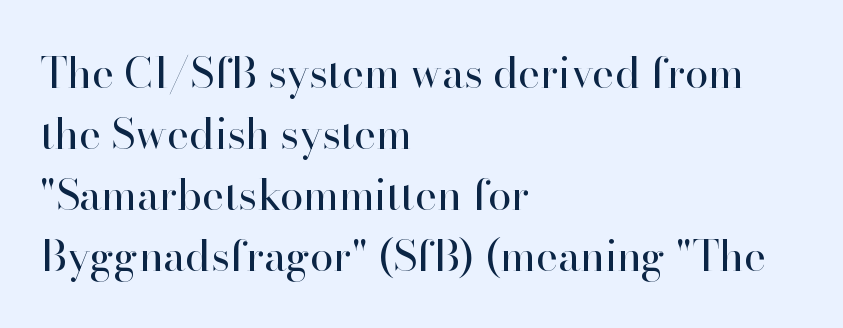
The image shows 42 px regular-weight serif type, upright; set left-aligned, normal line spacing (1.45x), normal letter spacing, not underlined; high stroke contrast and a small x-height.
